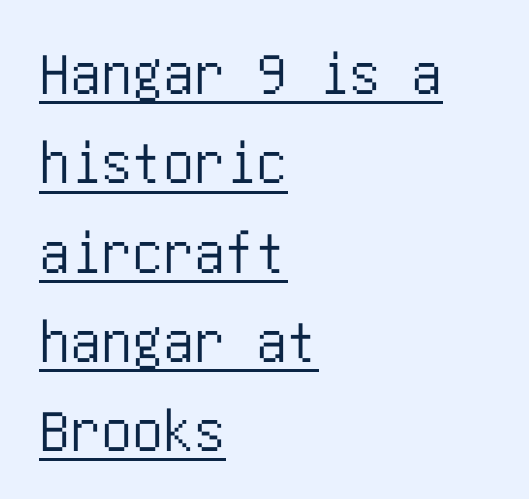
{"serif": "no", "italic": "no", "width": "condensed", "stroke_contrast": "low", "x_height": "large", "underline": "yes", "align": "left", "line_spacing": "normal", "line_spacing_ratio": 1.44, "letter_spacing": "normal", "letter_spacing_em": 0.0, "glyph_px": 62}
